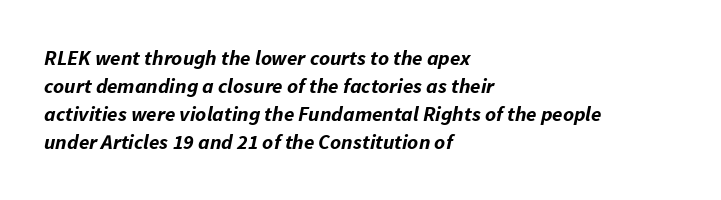
Q: Is the text bold? A: Yes.
Q: Is the text italic (slanted)? A: Yes, it leans right by about 11 degrees.
Q: Is the text underlined? A: No.
Q: How is the paragraph aligned? A: Left-aligned.
Q: Is the spacing between letters normal or unusually wide? A: Normal.
Q: Is the spacing between lines tight, normal or loose? A: Normal.
